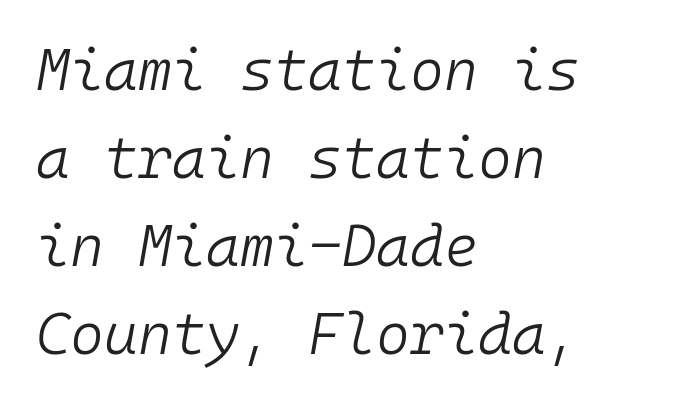
Italic? Definitely — the glyphs are oblique. Unbolded letterforms with no extra heft. The face used here is monospaced, like something from a code editor. Visually the block forms a straight wall on the left and a jagged coastline on the right. Anything drawn beneath the words? Only blank space. The vertical gap from one line to the next is medium.
